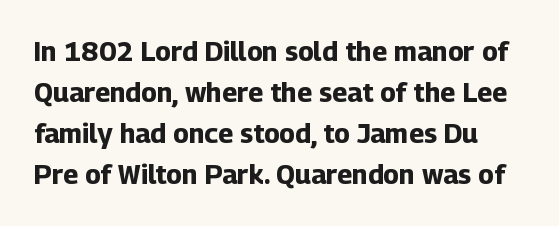
The image shows 27 px bold type, upright; set normal line spacing (1.52x), normal letter spacing, not underlined.
